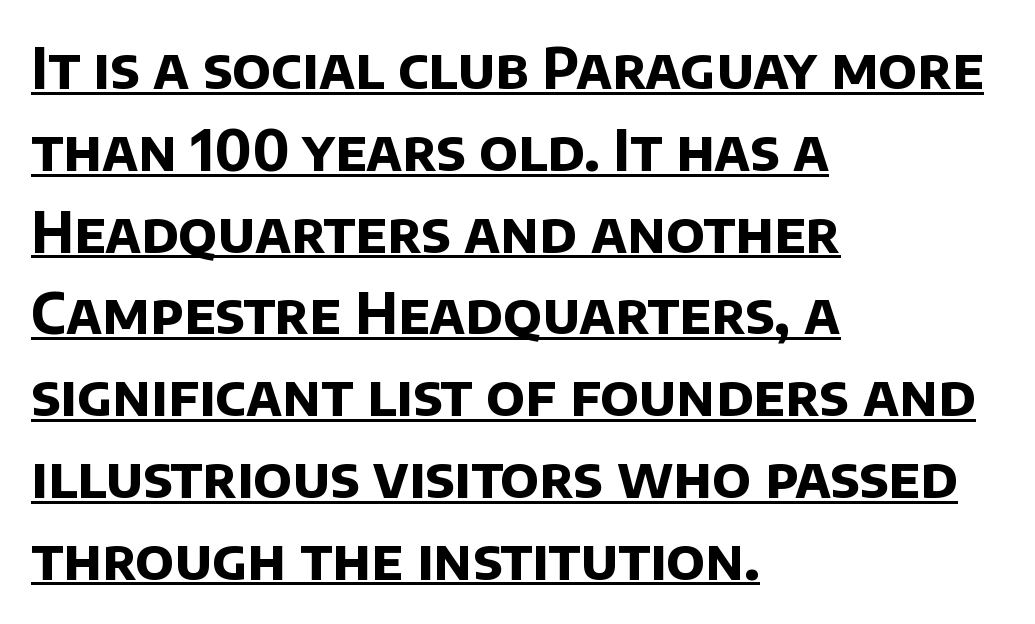
These lines are set flush left with a ragged right edge. The typesetter has applied underlining to the passage shown. Each letter keeps its own natural width here, so spacing adapts to shape. Baseline-to-baseline distance is the conventional proportion of letter height. Heft: maximum for text — a bold. What stands out about the letter spacing? Nothing — it is the standard amount.
